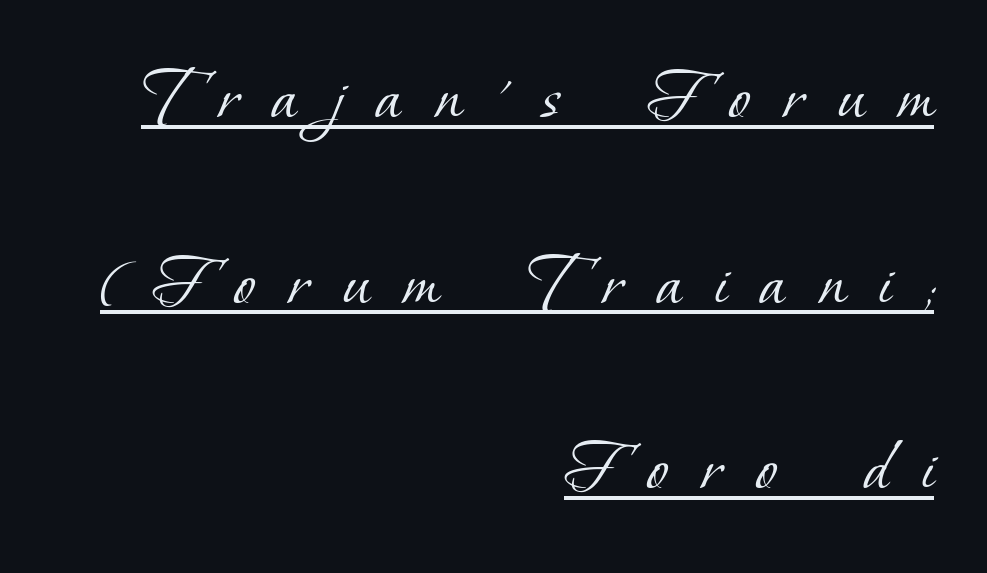
Q: Is the text bold? A: No.
Q: Is the typeface a serif or a sans-serif typeface? A: Serif.
Q: Is the text underlined? A: Yes.
Q: How is the paragraph aligned? A: Right-aligned.
Q: Is the spacing between letters normal or unusually wide? A: Unusually wide.
Q: Is the spacing between lines tight, normal or loose? A: Loose.
Q: Width (condensed, normal, or wide)? A: Normal.
Q: Stroke contrast? A: Low.
Q: x-height? A: Small.
Q: Monospaced? A: No.
